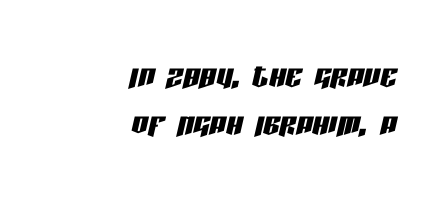
The image shows 41 px condensed type, italic (leaning right); set right-aligned, line spacing 1.18x, normal letter spacing, not underlined; low stroke contrast and a large x-height.
